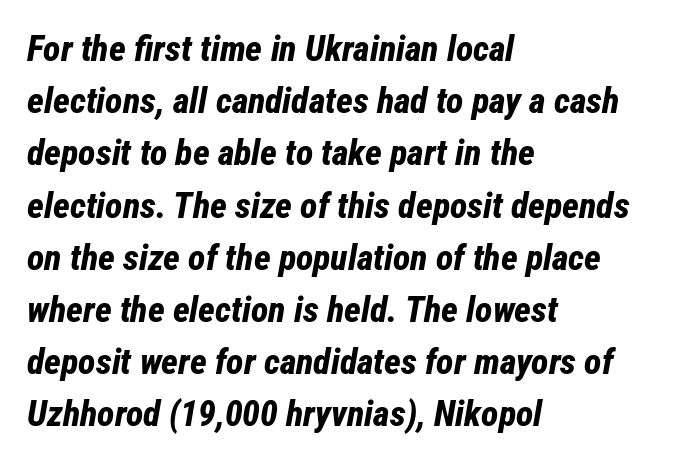
The image shows 36 px bold, condensed type, italic (leaning right); set left-aligned, normal line spacing (1.45x), normal letter spacing, not underlined; low stroke contrast and a medium x-height.
